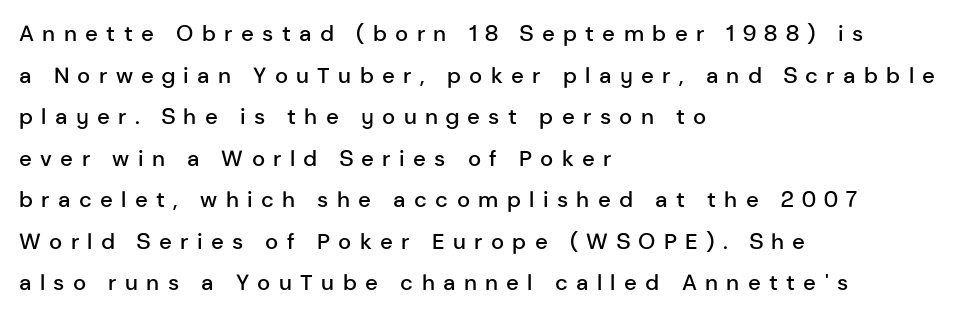
{"italic": "no", "bold": "semi", "underline": "no", "align": "left", "line_spacing_ratio": 1.89, "letter_spacing": "wide", "letter_spacing_em": 0.38, "glyph_px": 22}
